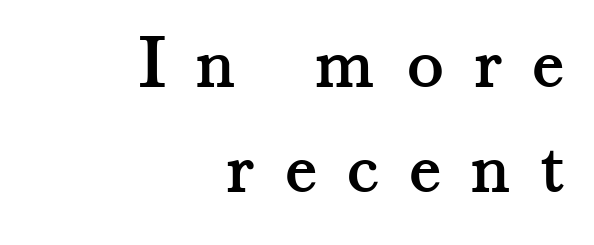
Characters remain perfectly vertical along every line. Tracking here is generous; glyphs stand well apart from one another. The passage shown is typeset with a serif family. Baseline-to-baseline distance is the conventional proportion of letter height. Is this a fixed-width face? No — the glyphs have proportional, varying widths. The paragraph shown leans on its right margin.
